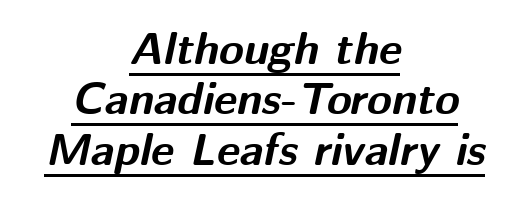
The image shows 45 px bold type, italic (leaning right); set centered, tight line spacing (1.12x), normal letter spacing, underlined; medium stroke contrast and a medium x-height.
